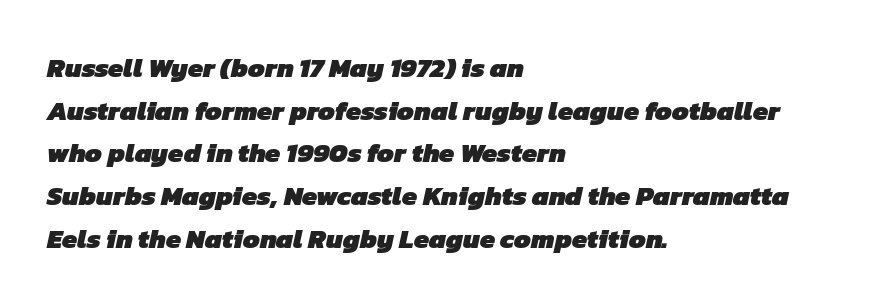
The face used here has the dense, thick strokes of a bold. Words float on clear page, feet unadorned. Typeset ragged right — the left edge is the straight one. Summary of vertical rhythm: regular, with standard interline spacing. Tracking here is standard; glyphs follow each other at the usual distance.
